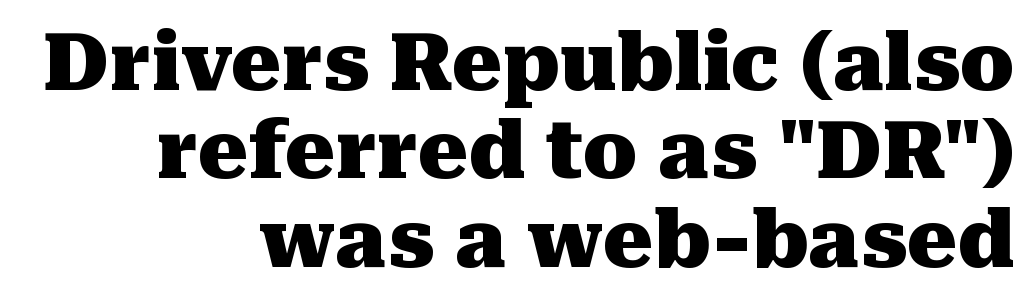
The image shows 79 px heavy serif type, upright; set right-aligned, tight line spacing (1.12x), normal letter spacing, not underlined; medium stroke contrast and a medium x-height.
